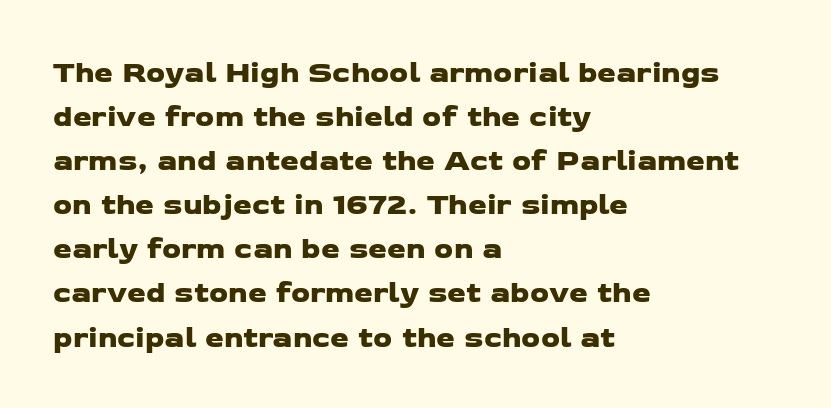
Q: Is the typeface a serif or a sans-serif typeface? A: Sans-serif.
Q: Is the text underlined? A: No.
Q: How is the paragraph aligned? A: Left-aligned.
Q: Is the spacing between letters normal or unusually wide? A: Normal.
Q: Is the spacing between lines tight, normal or loose? A: Normal.
Q: Width (condensed, normal, or wide)? A: Wide.
Q: Stroke contrast? A: Low.
Q: x-height? A: Medium.
Q: Monospaced? A: No.
